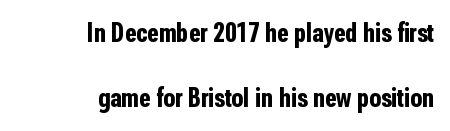
Leading is clearly above the norm, producing a sparse column. Anything drawn beneath the words? Only blank space. No italicization has been applied; the sample stays upright. This is heavy type, rendered in bold.
